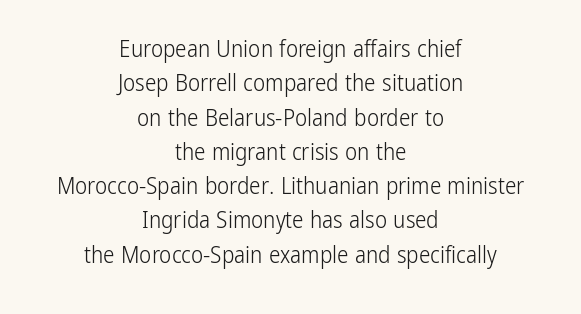
The image shows 23 px text type, upright; set centered, normal line spacing (1.49x), normal letter spacing, not underlined.
